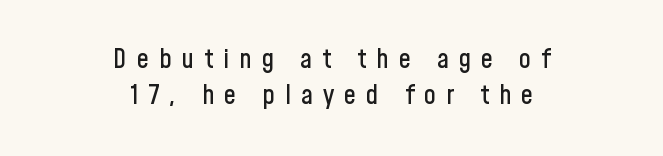
The image shows 27 px text type, upright; set centered, normal line spacing (1.33x), unusually wide letter spacing (+0.37 em), not underlined.
